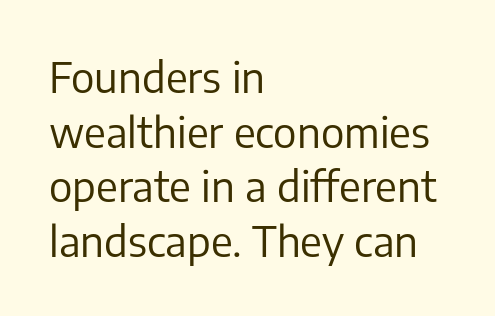
The image shows 42 px regular-weight sans-serif type, upright; set left-aligned, normal line spacing (1.3x), normal letter spacing, not underlined; low stroke contrast and a medium x-height.
